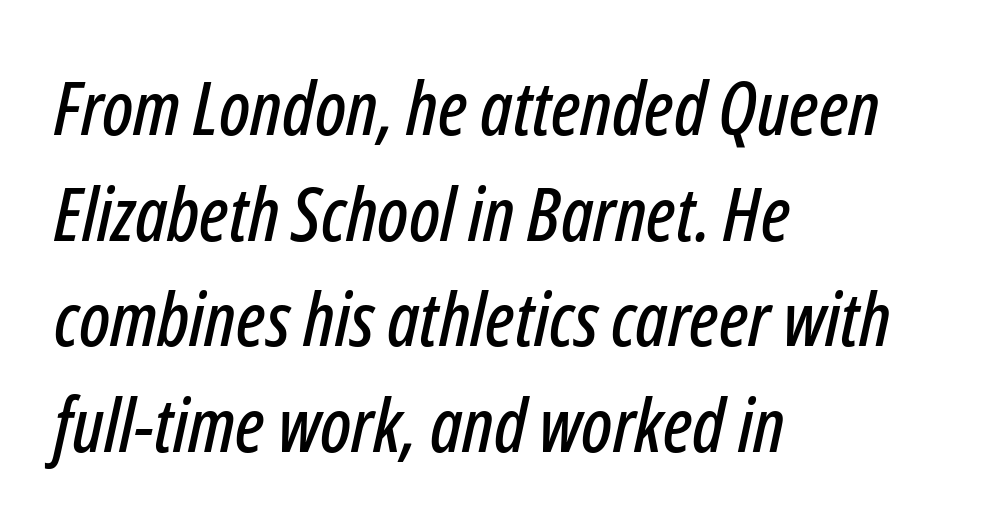
{"italic": "yes", "lean": "right", "slant_degrees": 12, "width": "condensed", "stroke_contrast": "low", "x_height": "medium", "monospaced": "no", "underline": "no", "align": "left", "line_spacing": "normal", "line_spacing_ratio": 1.41, "letter_spacing": "normal", "letter_spacing_em": 0.0, "glyph_px": 75}
